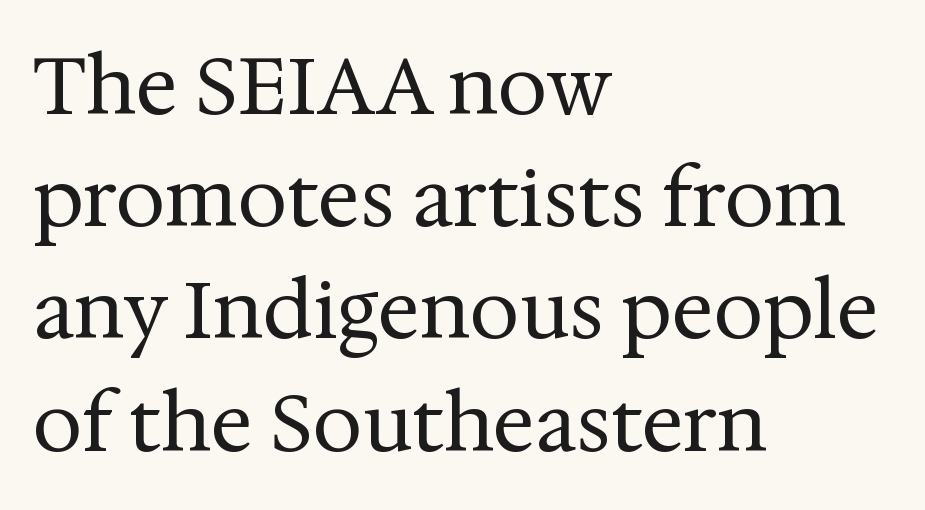
{"serif": "yes", "italic": "no", "bold": "no", "weight": "regular", "width": "normal", "stroke_contrast": "medium", "x_height": "medium", "monospaced": "no", "underline": "no", "align": "left", "line_spacing": "normal", "line_spacing_ratio": 1.42, "letter_spacing": "normal", "letter_spacing_em": 0.0, "glyph_px": 79}
